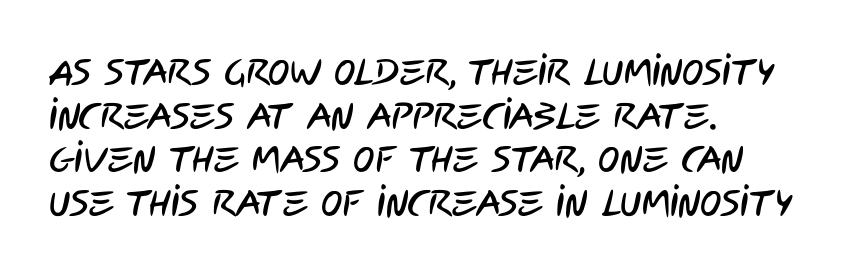
The image shows 36 px condensed sans-serif type; set left-aligned, line spacing 1.21x, normal letter spacing, not underlined; low stroke contrast and a large x-height.
